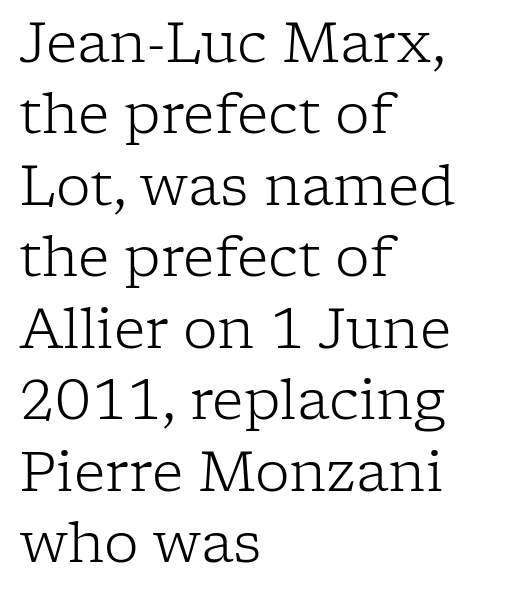
{"serif": "yes", "italic": "no", "bold": "no", "weight": "light", "width": "normal", "stroke_contrast": "low", "x_height": "medium", "monospaced": "no", "underline": "no", "align": "left", "line_spacing": "normal", "line_spacing_ratio": 1.3, "letter_spacing": "normal", "letter_spacing_em": 0.0, "glyph_px": 55}
